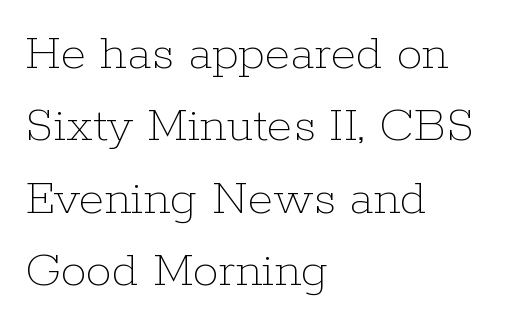
{"italic": "no", "bold": "no", "weight": "thin", "width": "normal", "stroke_contrast": "low", "x_height": "medium", "monospaced": "no", "underline": "no", "align": "left", "line_spacing": "normal", "line_spacing_ratio": 1.39, "letter_spacing": "normal", "letter_spacing_em": 0.0, "glyph_px": 52}
